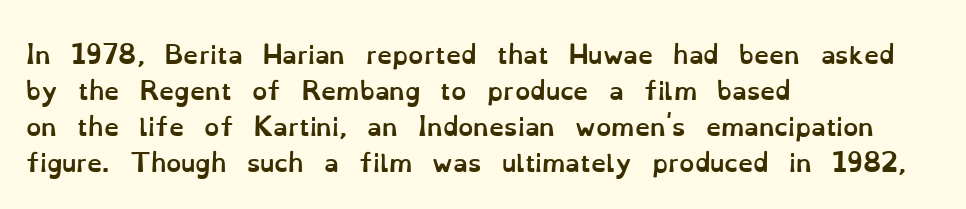
These lines are set flush left with a ragged right edge. Upright lettering throughout. Compared with typical body copy, the letter spacing here is the same. The line-height multiplier appears to be the usual default.
